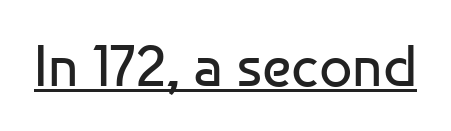
Q: Is the text bold? A: No.
Q: Is the text italic (slanted)? A: No, it is upright.
Q: Is the typeface a serif or a sans-serif typeface? A: Sans-serif.
Q: Is the text underlined? A: Yes.
Q: Is the spacing between letters normal or unusually wide? A: Normal.
Q: Width (condensed, normal, or wide)? A: Normal.
Q: Stroke contrast? A: Low.
Q: x-height? A: Medium.
Q: Monospaced? A: No.
